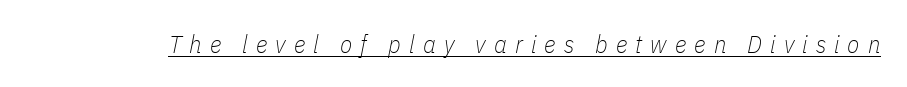
Notice how a bar underscores the lettering throughout. The rendering inserts visible extra space after every character. The letterforms sit at book weight or below. Compared with ordinary roman type, these characters are visibly tilted.
